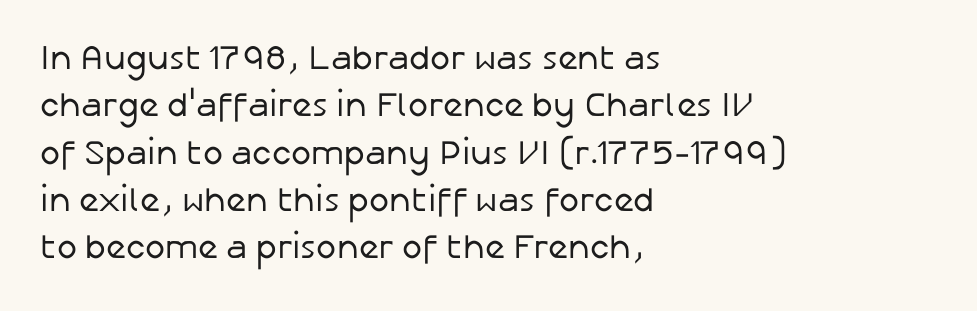
The image shows 34 px regular-weight sans-serif type, upright; set left-aligned, normal line spacing (1.39x), normal letter spacing, not underlined; low stroke contrast and a medium x-height.
